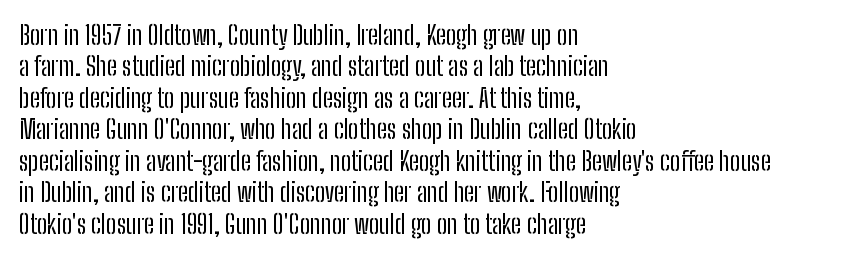
Q: Is the text bold? A: No.
Q: Is the text italic (slanted)? A: No, it is upright.
Q: Is the text underlined? A: No.
Q: How is the paragraph aligned? A: Left-aligned.
Q: Is the spacing between letters normal or unusually wide? A: Normal.
